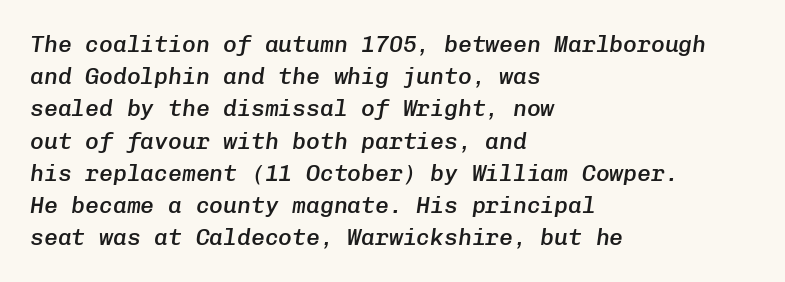
The glyphs look as if they've been sheared to an angle. The letterforms sit shoulder to shoulder at normal distance. Beneath every word, the page is bare. Compared with a centered layout, this one pins lines to the left instead. What's the leading like? Ordinary, nothing unusual.
